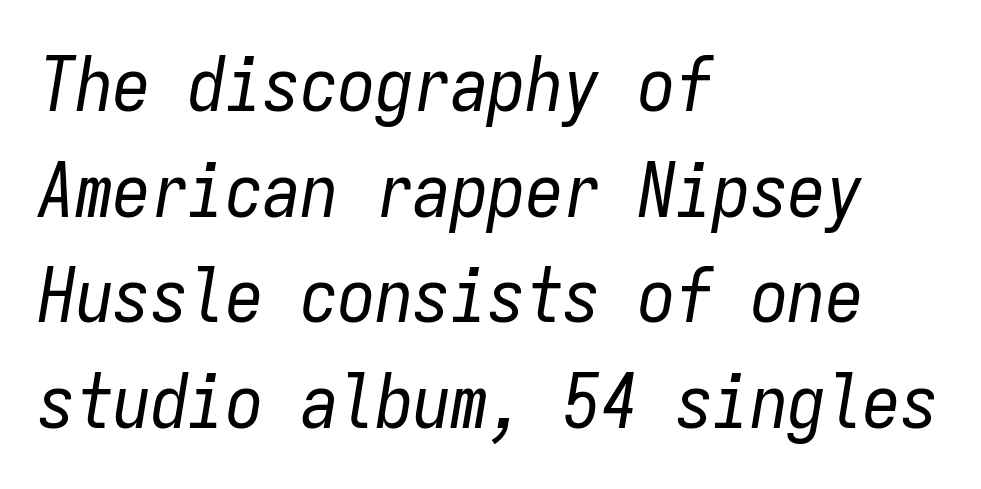
Posture: slanted. The letters march in equal steps, a hallmark of fixed-pitch type. The lines in this sample share a left origin and differ only in where they stop. Any mark beneath the type? The region is blank. This is not heavy type; no bold has been used. There is no visible air inserted between adjacent glyphs.
